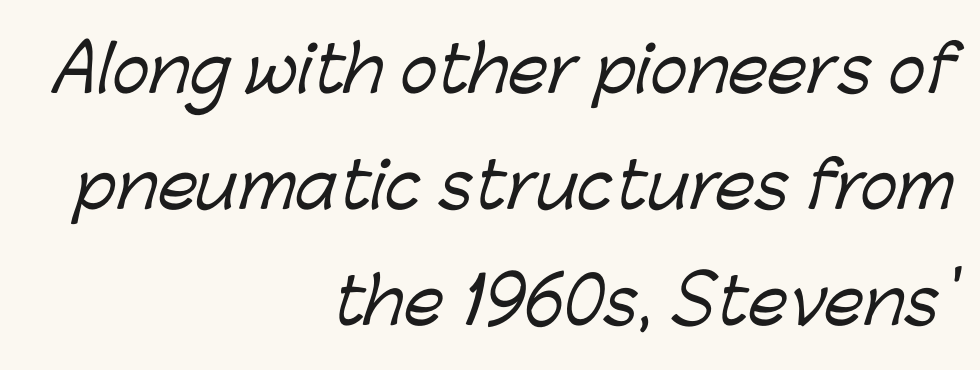
{"serif": "no", "width": "normal", "stroke_contrast": "low", "x_height": "medium", "monospaced": "no", "underline": "no", "align": "right", "line_spacing_ratio": 1.84, "letter_spacing": "normal", "letter_spacing_em": 0.0, "glyph_px": 63}
